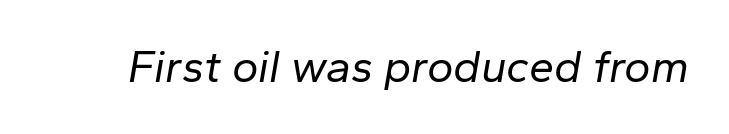
The image shows 45 px regular-weight type, italic (leaning right); set normal letter spacing, not underlined; low stroke contrast and a medium x-height.
